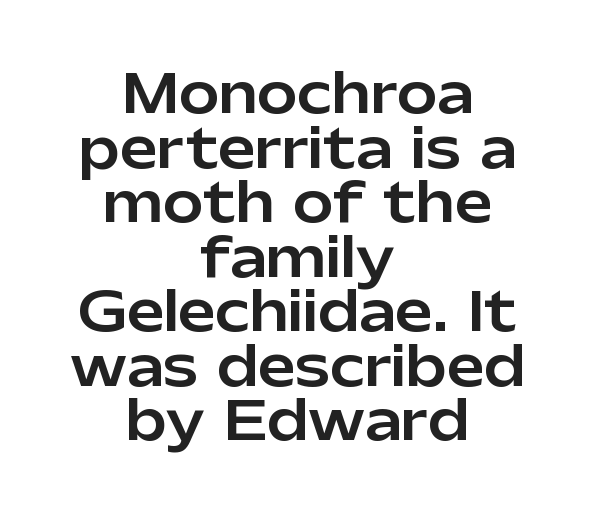
{"serif": "no", "italic": "no", "width": "normal", "stroke_contrast": "low", "x_height": "medium", "monospaced": "no", "underline": "no", "align": "center", "line_spacing": "tight", "line_spacing_ratio": 1.01, "letter_spacing": "normal", "letter_spacing_em": 0.0, "glyph_px": 54}
